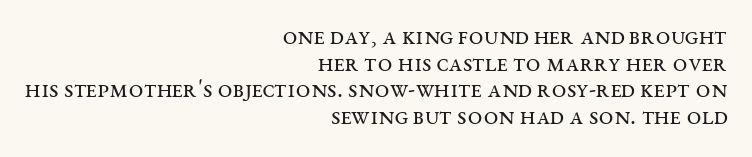
{"italic": "no", "bold": "no", "underline": "no", "align": "right", "line_spacing": "tight", "line_spacing_ratio": 1.02, "letter_spacing": "normal", "letter_spacing_em": 0.0, "glyph_px": 26}
